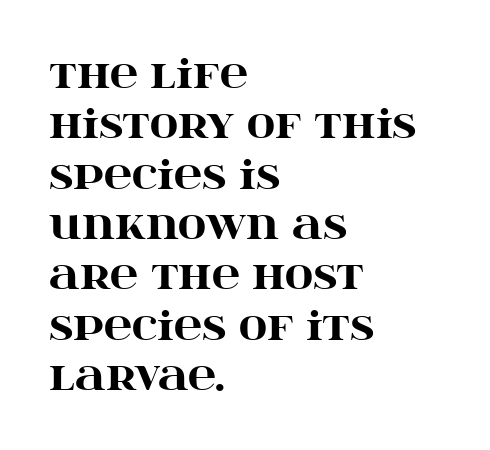
The typesetting leans heavy: a genuine bold. Does the lettering tilt? It doesn't — this is upright. Horizontal alignment here is leftward, the default for most running prose. The rendering shows small feet on the letterforms — a serif design.
